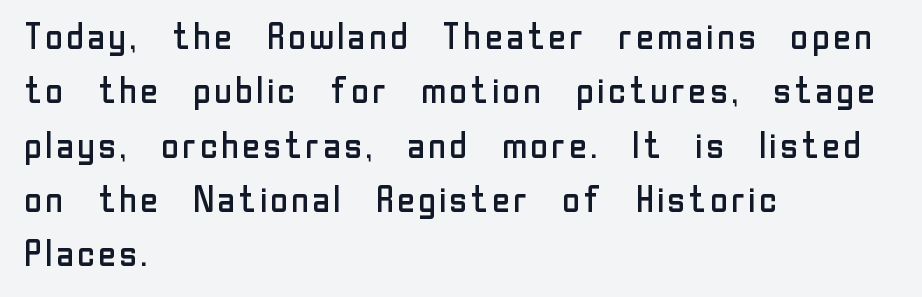
Q: Is the text bold? A: No.
Q: Is the text italic (slanted)? A: No, it is upright.
Q: Is the typeface a serif or a sans-serif typeface? A: Sans-serif.
Q: Is the text underlined? A: No.
Q: How is the paragraph aligned? A: Left-aligned.
Q: Is the spacing between letters normal or unusually wide? A: Normal.
Q: Is the spacing between lines tight, normal or loose? A: Normal.
Q: Width (condensed, normal, or wide)? A: Normal.
Q: Stroke contrast? A: Low.
Q: x-height? A: Medium.
Q: Monospaced? A: No.
